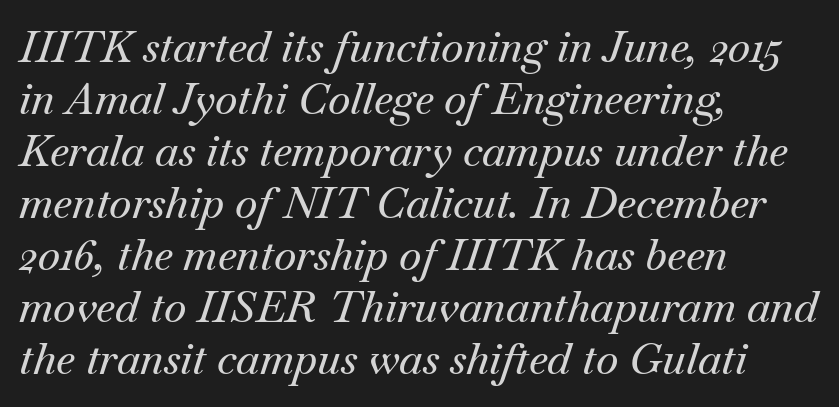
Looks like regular typesetting: each glyph gets only the width it needs. All the whitespace from short lines collects on the right. The baseline area is clear. The gaps between neighbouring characters are ordinary and unremarkable. This is oblique type, the kind used for emphasis or titles. Old-style or modern, the face here clearly has serifs.
